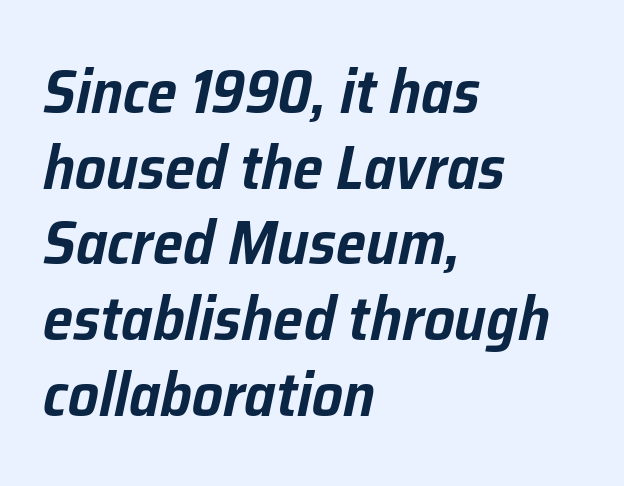
{"italic": "yes", "lean": "right", "slant_degrees": 12, "width": "normal", "stroke_contrast": "low", "x_height": "medium", "monospaced": "no", "underline": "no", "align": "left", "line_spacing_ratio": 1.24, "letter_spacing": "normal", "letter_spacing_em": 0.0, "glyph_px": 61}
